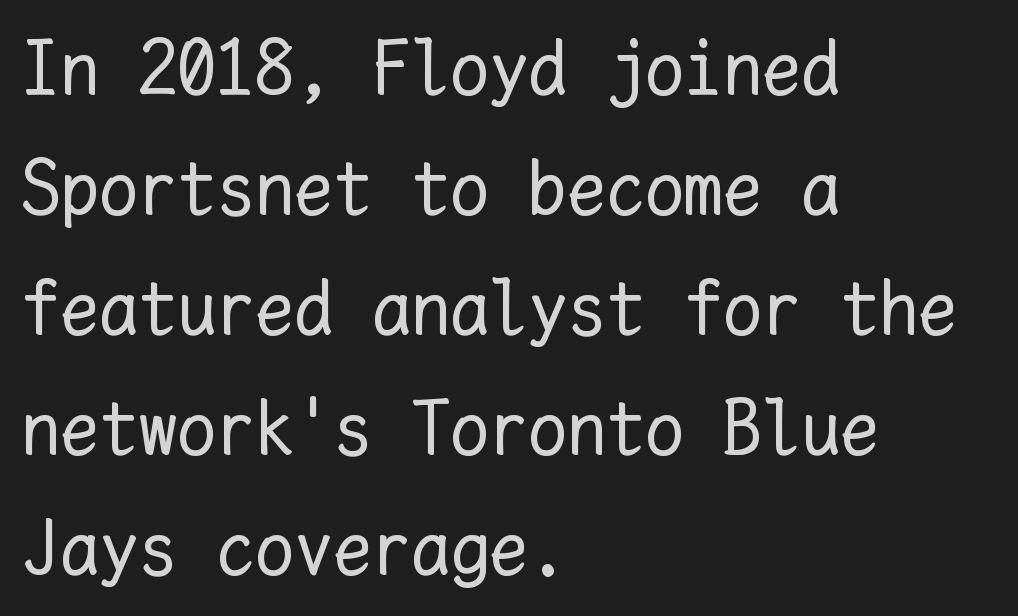
The image shows 78 px regular-weight type, upright, monospaced; set left-aligned, normal line spacing (1.54x), normal letter spacing, not underlined; low stroke contrast and a medium x-height.
